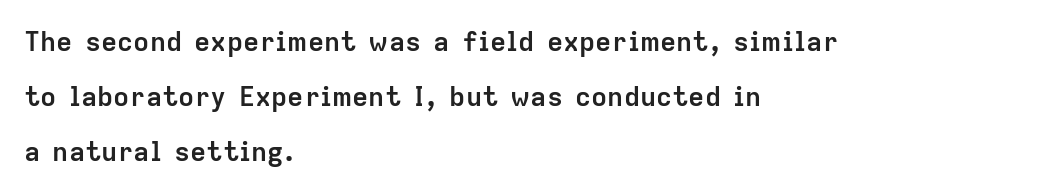
Q: Is the text bold? A: Yes.
Q: Is the text italic (slanted)? A: No, it is upright.
Q: Is the text underlined? A: No.
Q: How is the paragraph aligned? A: Left-aligned.
Q: Is the spacing between letters normal or unusually wide? A: Normal.
Q: Is the spacing between lines tight, normal or loose? A: Loose.
